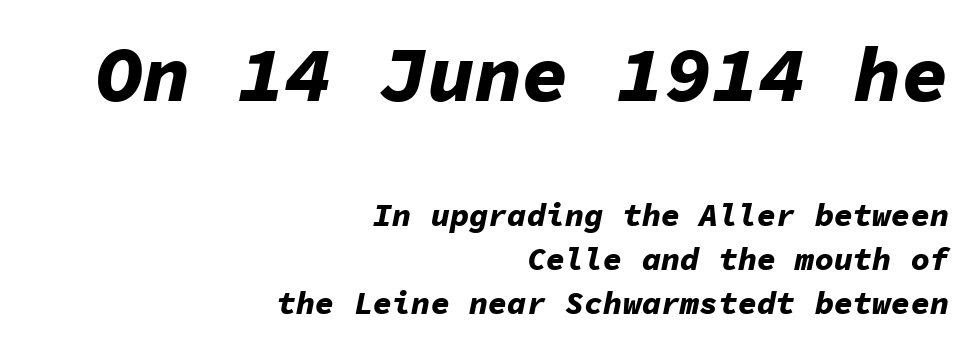
The image shows 79 px bold type, italic (leaning right), monospaced; set right-aligned, normal line spacing (1.37x), normal letter spacing, not underlined; the first (top) block is 2.47x larger; low stroke contrast and a medium x-height.
